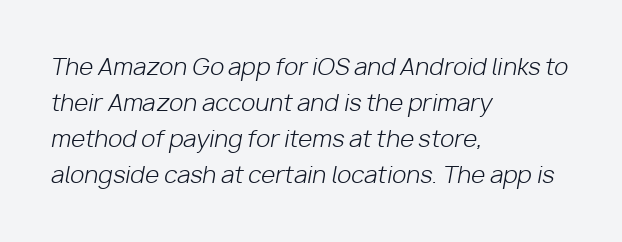
Q: Is the text bold? A: No.
Q: Is the text italic (slanted)? A: Yes, it leans right by about 10 degrees.
Q: Is the text underlined? A: No.
Q: How is the paragraph aligned? A: Left-aligned.
Q: Is the spacing between letters normal or unusually wide? A: Normal.
Q: Is the spacing between lines tight, normal or loose? A: Normal.
